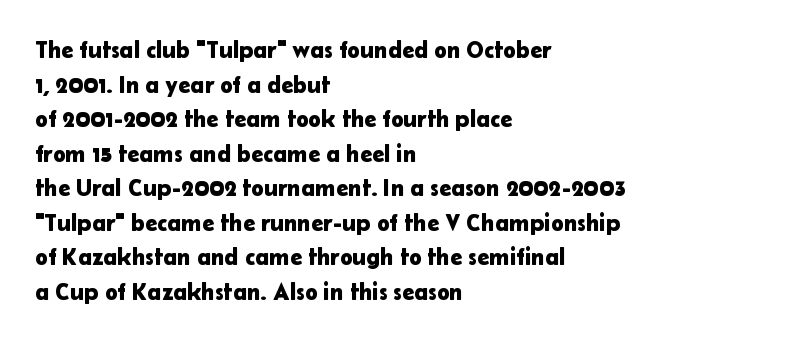
The image shows 24 px text type, upright; set left-aligned, normal line spacing (1.44x), normal letter spacing, not underlined.
